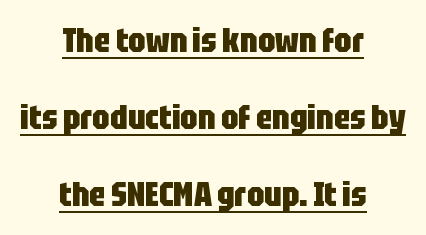
Notice how the passage keeps no hard edge, just a central spine. I'd call this a sans setting — the letters go barefoot. Each letter keeps its own natural width here, so spacing adapts to shape. The face used here has the dense, thick strokes of a bold. If you measured baseline to baseline, you'd find a long distance. No italicization has been applied; the sample stays upright.
